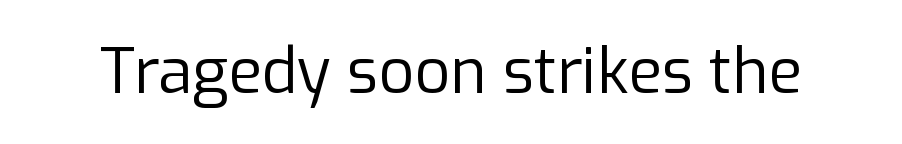
The image shows 62 px regular-weight sans-serif type, upright; set normal letter spacing, not underlined; low stroke contrast and a medium x-height.
